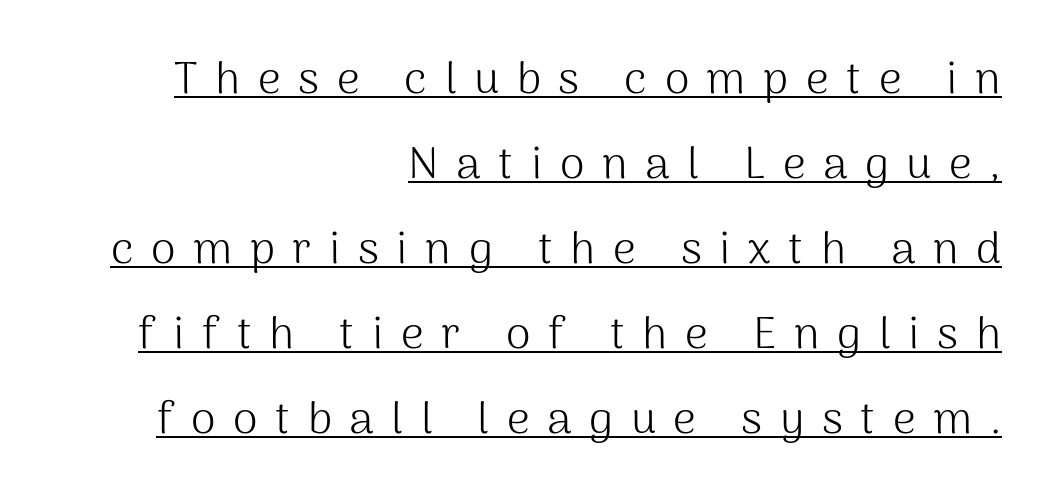
Q: Is the text bold? A: No.
Q: Is the text italic (slanted)? A: No, it is upright.
Q: Is the typeface a serif or a sans-serif typeface? A: Sans-serif.
Q: Is the text underlined? A: Yes.
Q: How is the paragraph aligned? A: Right-aligned.
Q: Is the spacing between letters normal or unusually wide? A: Unusually wide.
Q: Width (condensed, normal, or wide)? A: Normal.
Q: Stroke contrast? A: Medium.
Q: x-height? A: Medium.
Q: Monospaced? A: No.
